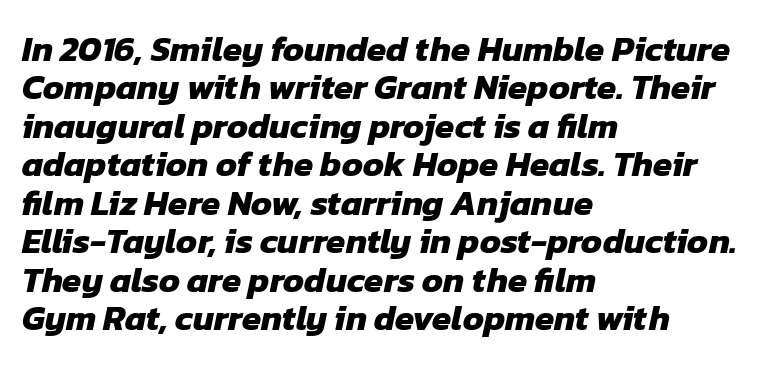
The image shows 35 px heavy sans-serif type; set left-aligned, tight line spacing (1.1x), normal letter spacing, not underlined; low stroke contrast and a medium x-height.
